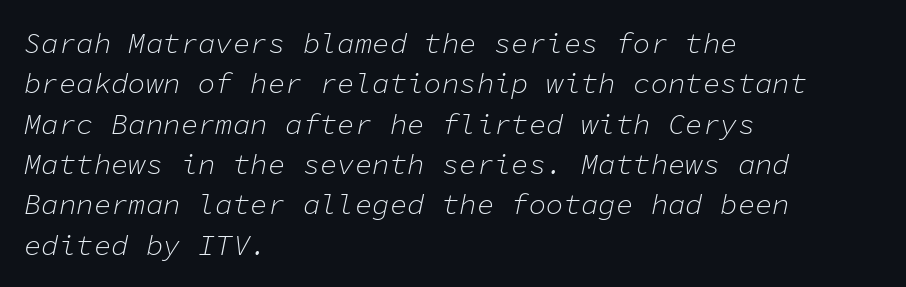
The image shows 29 px light type, italic (leaning right), monospaced; set left-aligned, normal line spacing (1.39x), normal letter spacing, not underlined; low stroke contrast and a medium x-height.
